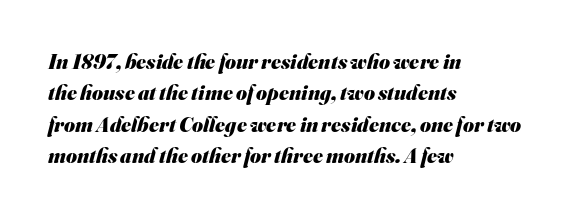
{"bold": "yes", "underline": "no", "align": "left", "line_spacing": "normal", "line_spacing_ratio": 1.49, "letter_spacing": "normal", "letter_spacing_em": 0.0, "glyph_px": 21}
